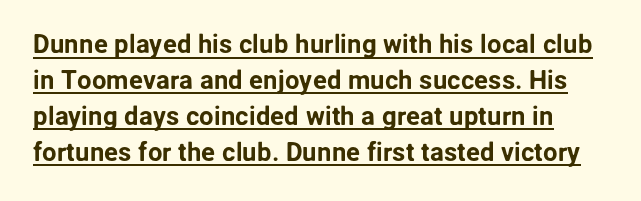
Tracking value appears to be zero — textbook default spacing. The rendering uses the underline text-decoration. In terms of leading, this rendering sits right in the middle. Every stem runs plumb, perpendicular to the baseline.
